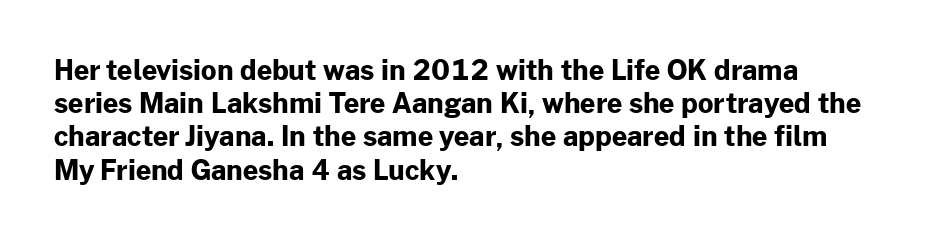
There is no visible air inserted between adjacent glyphs. In terms of weight, the rendering is a true, heavy bold. Visually the block forms a straight wall on the left and a jagged coastline on the right. Lines of text with bare space underneath. If you drew a line through each stem, it would be perfectly vertical.
